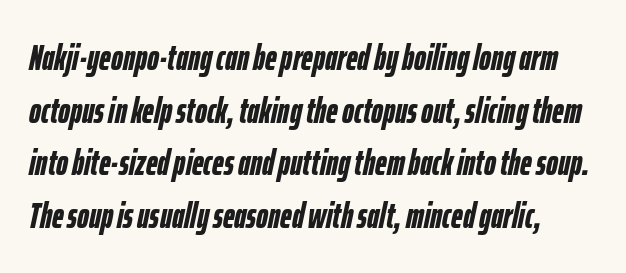
Stroke thickness is high; the sample reads as a true bold. What's the leading like? Ordinary, nothing unusual. The words here are not underlined. The letters sit at their default tracking, neither squeezed nor spread.
